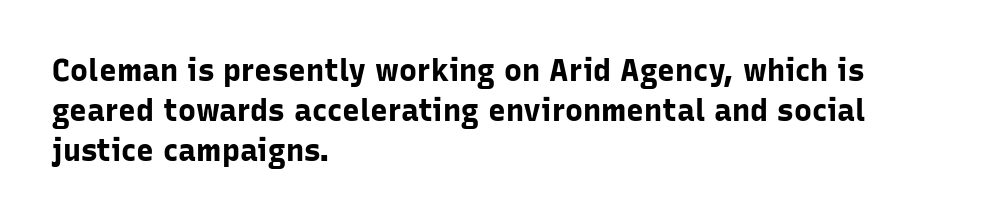
Q: Is the text bold? A: Yes.
Q: Is the text italic (slanted)? A: No, it is upright.
Q: Is the typeface a serif or a sans-serif typeface? A: Sans-serif.
Q: Is the text underlined? A: No.
Q: How is the paragraph aligned? A: Left-aligned.
Q: Is the spacing between letters normal or unusually wide? A: Normal.
Q: Is the spacing between lines tight, normal or loose? A: Normal.
Q: Width (condensed, normal, or wide)? A: Normal.
Q: Stroke contrast? A: Low.
Q: x-height? A: Medium.
Q: Monospaced? A: No.
